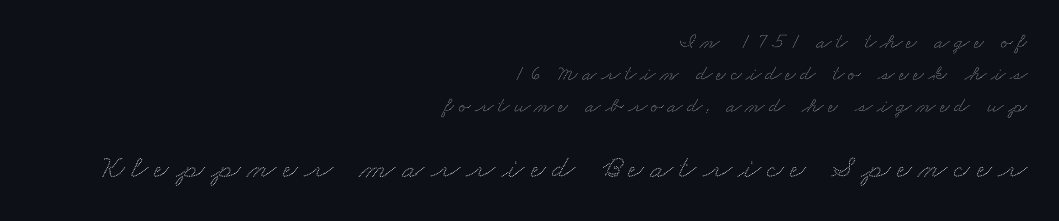
Q: Is the text underlined? A: No.
Q: How is the paragraph aligned? A: Right-aligned.
Q: Is the spacing between letters normal or unusually wide? A: Unusually wide.
Q: Is the spacing between lines tight, normal or loose? A: Normal.
Q: Which block of text is set in a larger size, the first (top) or the second (bottom)? A: The second (bottom) one.
Q: Width (condensed, normal, or wide)? A: Wide.
Q: Stroke contrast? A: Low.
Q: x-height? A: Small.
Q: Monospaced? A: No.
